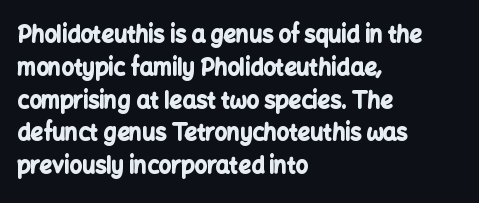
Q: Is the text bold? A: Yes.
Q: Is the text italic (slanted)? A: No, it is upright.
Q: Is the text underlined? A: No.
Q: How is the paragraph aligned? A: Left-aligned.
Q: Is the spacing between letters normal or unusually wide? A: Normal.
Q: Is the spacing between lines tight, normal or loose? A: Normal.
